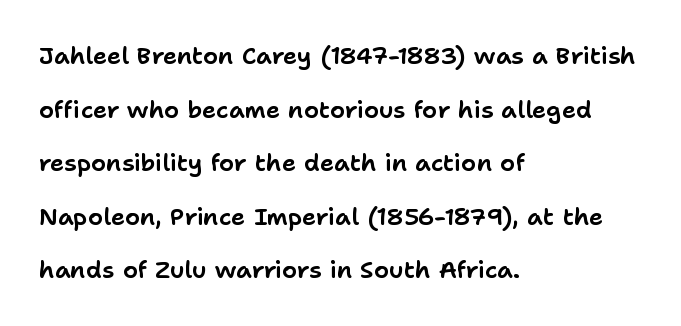
{"italic": "no", "underline": "no", "align": "left", "line_spacing": "loose", "line_spacing_ratio": 2.23, "letter_spacing": "normal", "letter_spacing_em": 0.0, "glyph_px": 24}
